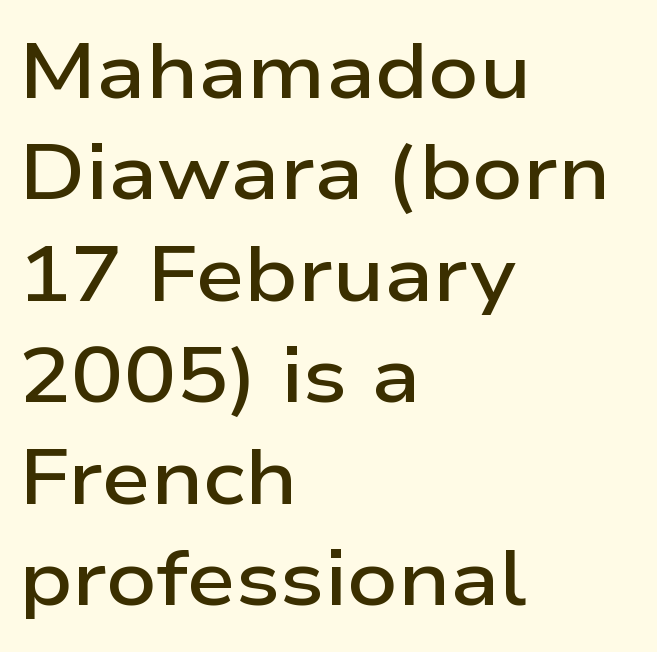
Standard letterfit; no display-style spreading of the glyphs. If you drew a ruler down the left edge, every line would touch it. Notice how the stems are strictly vertical — no italics here. A semibold gives these letters moderate extra thickness, short of bold. Vertical spacing — default. This is sans-serif lettering, the kind often seen on screens and signage.
